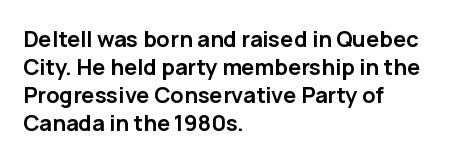
The axis of the letterforms is exactly vertical. Leftover space on each line is placed entirely after the last word. Each row of text sits above clean, open space. Students, note that the glyphs here touch the page at normal intervals.
